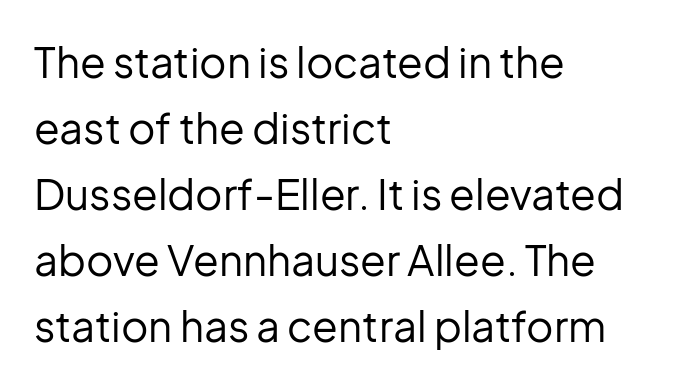
The image shows 42 px regular-weight sans-serif type, upright; set left-aligned, normal line spacing (1.57x), normal letter spacing, not underlined; low stroke contrast and a medium x-height.
